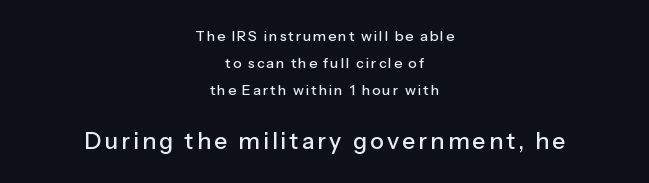
{"italic": "no", "underline": "no", "align": "center", "line_spacing": "loose", "line_spacing_ratio": 1.92, "larger_block": "second", "size_ratio": 1.64, "glyph_px": 23}
